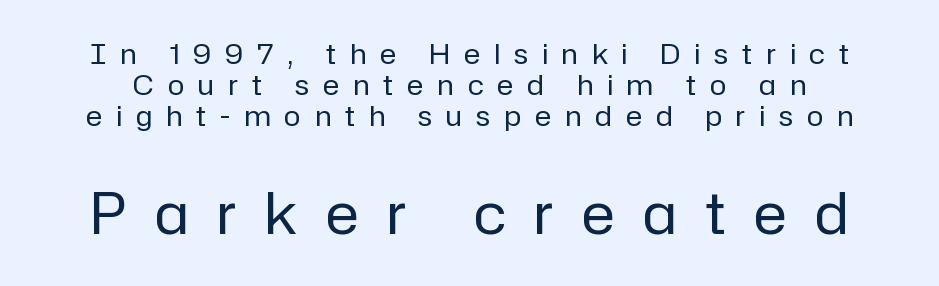
Q: Is the text bold? A: No.
Q: Is the text italic (slanted)? A: No, it is upright.
Q: Is the typeface a serif or a sans-serif typeface? A: Sans-serif.
Q: Is the text underlined? A: No.
Q: Is the spacing between letters normal or unusually wide? A: Unusually wide.
Q: Is the spacing between lines tight, normal or loose? A: Tight.
Q: Which block of text is set in a larger size, the first (top) or the second (bottom)? A: The second (bottom) one.
Q: Width (condensed, normal, or wide)? A: Normal.
Q: Stroke contrast? A: Low.
Q: x-height? A: Medium.
Q: Monospaced? A: No.
